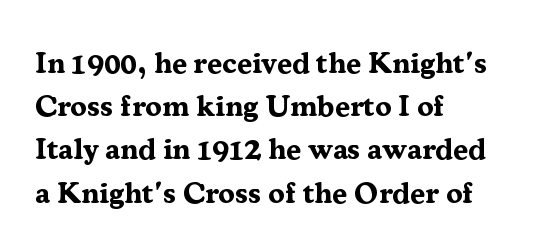
Q: Is the text bold? A: Yes.
Q: Is the text italic (slanted)? A: No, it is upright.
Q: Is the typeface a serif or a sans-serif typeface? A: Serif.
Q: Is the text underlined? A: No.
Q: How is the paragraph aligned? A: Left-aligned.
Q: Is the spacing between letters normal or unusually wide? A: Normal.
Q: Is the spacing between lines tight, normal or loose? A: Normal.
Q: Width (condensed, normal, or wide)? A: Normal.
Q: Stroke contrast? A: Medium.
Q: x-height? A: Medium.
Q: Monospaced? A: No.
